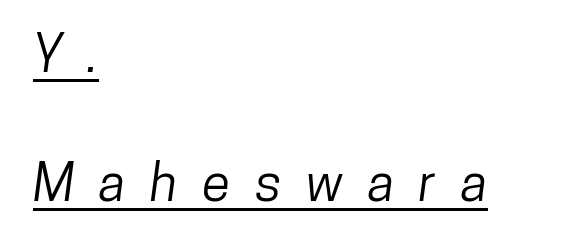
Q: Is the typeface a serif or a sans-serif typeface? A: Sans-serif.
Q: Is the text underlined? A: Yes.
Q: How is the paragraph aligned? A: Left-aligned.
Q: Is the spacing between letters normal or unusually wide? A: Unusually wide.
Q: Is the spacing between lines tight, normal or loose? A: Loose.
Q: Width (condensed, normal, or wide)? A: Condensed.
Q: Stroke contrast? A: Low.
Q: x-height? A: Medium.
Q: Monospaced? A: No.
